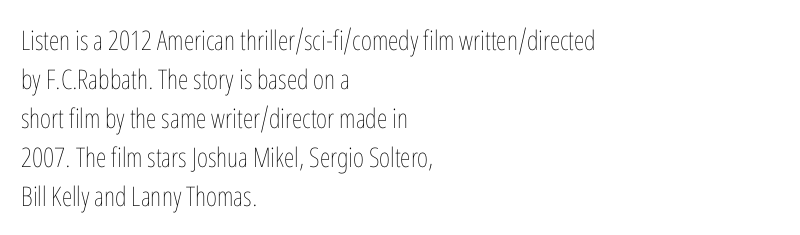
Q: Is the text bold? A: No.
Q: Is the text italic (slanted)? A: No, it is upright.
Q: Is the text underlined? A: No.
Q: How is the paragraph aligned? A: Left-aligned.
Q: Is the spacing between letters normal or unusually wide? A: Normal.
Q: Is the spacing between lines tight, normal or loose? A: Normal.
